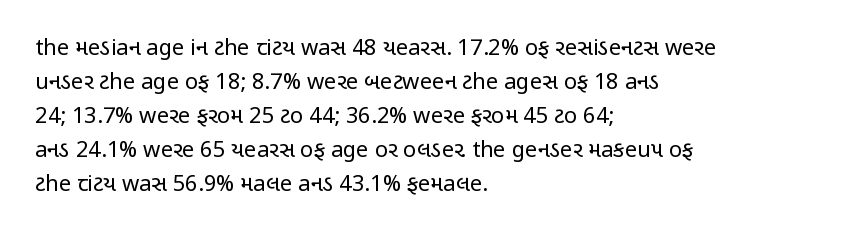
Q: Is the text bold? A: No.
Q: Is the text italic (slanted)? A: No, it is upright.
Q: Is the text underlined? A: No.
Q: How is the paragraph aligned? A: Left-aligned.
Q: Is the spacing between letters normal or unusually wide? A: Normal.
Q: Is the spacing between lines tight, normal or loose? A: Normal.
